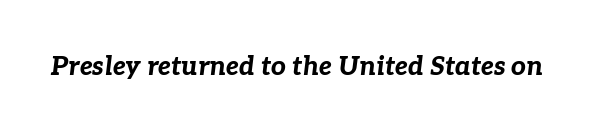
{"italic": "yes", "lean": "right", "slant_degrees": 7, "bold": "yes", "underline": "no", "letter_spacing": "normal", "letter_spacing_em": 0.0, "glyph_px": 26}
